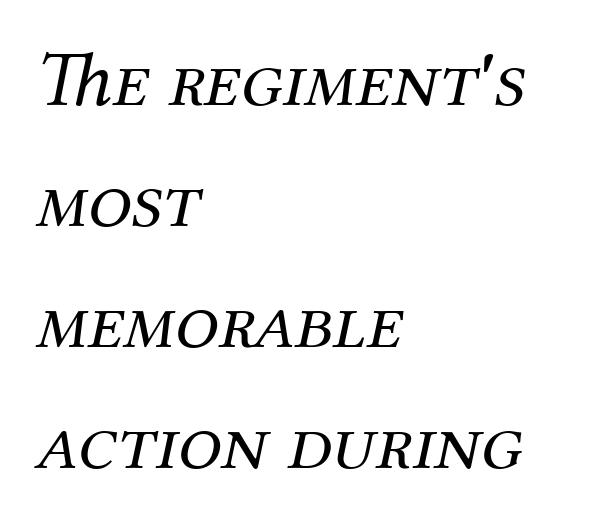
{"serif": "yes", "italic": "yes", "lean": "right", "slant_degrees": 12, "bold": "no", "weight": "regular", "width": "normal", "stroke_contrast": "medium", "x_height": "medium", "monospaced": "no", "underline": "no", "align": "left", "line_spacing": "normal", "line_spacing_ratio": 1.53, "letter_spacing": "normal", "letter_spacing_em": 0.0, "glyph_px": 79}
